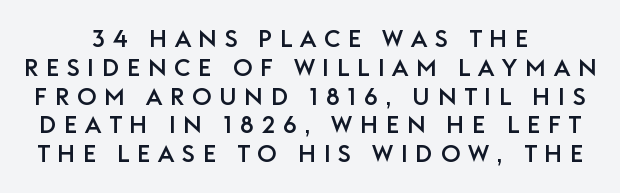
The image shows 24 px text type, upright; set centered, line spacing 1.2x, unusually wide letter spacing (+0.32 em), not underlined.
